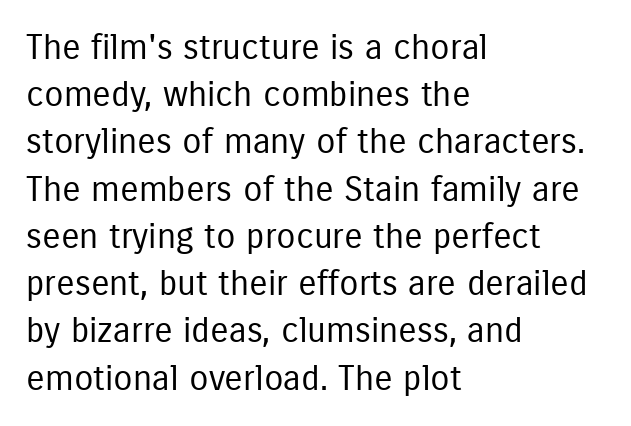
Q: Is the text bold? A: No.
Q: Is the text italic (slanted)? A: No, it is upright.
Q: Is the typeface a serif or a sans-serif typeface? A: Sans-serif.
Q: Is the text underlined? A: No.
Q: How is the paragraph aligned? A: Left-aligned.
Q: Is the spacing between letters normal or unusually wide? A: Normal.
Q: Is the spacing between lines tight, normal or loose? A: Normal.
Q: Width (condensed, normal, or wide)? A: Condensed.
Q: Stroke contrast? A: Low.
Q: x-height? A: Medium.
Q: Monospaced? A: No.
